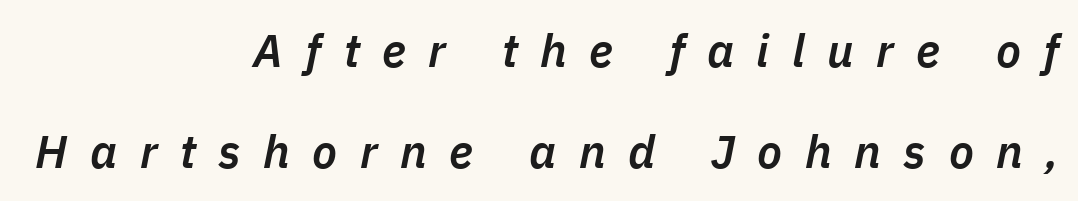
Q: Is the text bold? A: Semi-bold.
Q: Is the text italic (slanted)? A: Yes, it leans right by about 11 degrees.
Q: Is the text underlined? A: No.
Q: How is the paragraph aligned? A: Right-aligned.
Q: Is the spacing between letters normal or unusually wide? A: Unusually wide.
Q: Is the spacing between lines tight, normal or loose? A: Loose.
Q: Width (condensed, normal, or wide)? A: Normal.
Q: Stroke contrast? A: Low.
Q: x-height? A: Medium.
Q: Monospaced? A: No.
